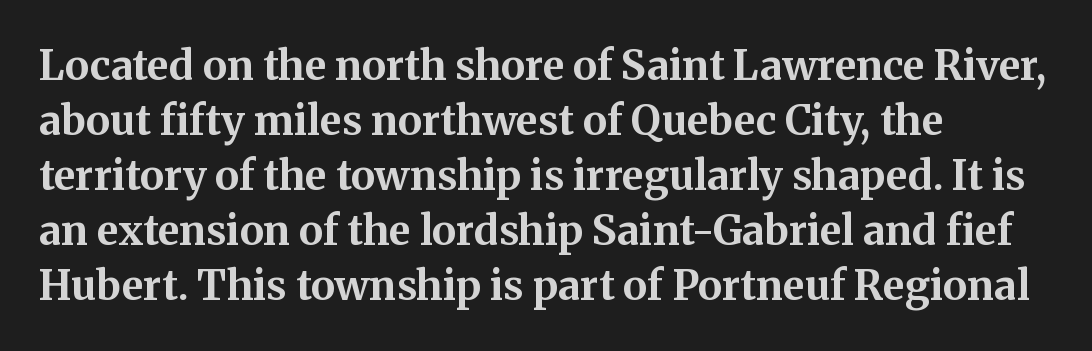
{"serif": "yes", "italic": "no", "bold": "yes", "weight": "bold", "width": "normal", "stroke_contrast": "medium", "x_height": "medium", "monospaced": "no", "underline": "no", "align": "left", "line_spacing": "normal", "line_spacing_ratio": 1.34, "letter_spacing": "normal", "letter_spacing_em": 0.0, "glyph_px": 41}
